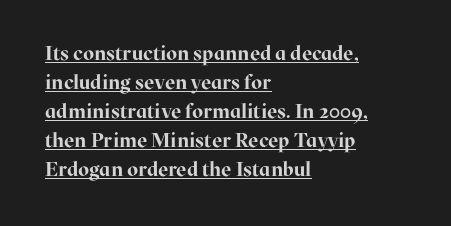
Students, note that the glyphs here touch the page at normal intervals. The rows are spaced the way most documents space them. Heavy-handed strokes throughout: this text is bold. These lines are set flush left with a ragged right edge.
